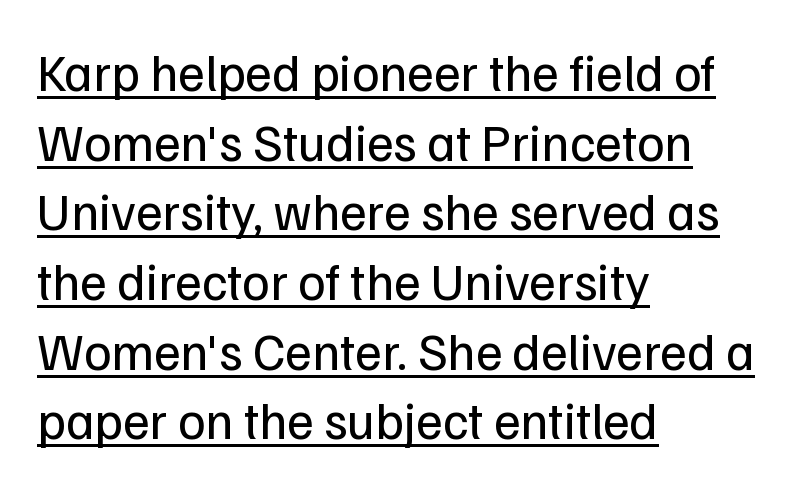
Q: Is the text bold? A: No.
Q: Is the text italic (slanted)? A: No, it is upright.
Q: Is the typeface a serif or a sans-serif typeface? A: Sans-serif.
Q: Is the text underlined? A: Yes.
Q: How is the paragraph aligned? A: Left-aligned.
Q: Is the spacing between letters normal or unusually wide? A: Normal.
Q: Is the spacing between lines tight, normal or loose? A: Normal.
Q: Width (condensed, normal, or wide)? A: Normal.
Q: Stroke contrast? A: Low.
Q: x-height? A: Medium.
Q: Monospaced? A: No.
